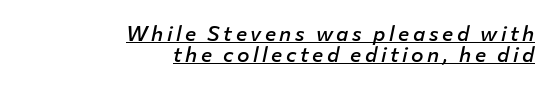
Q: Is the text bold? A: Semi-bold.
Q: Is the text italic (slanted)? A: Yes, it leans right by about 12 degrees.
Q: Is the text underlined? A: Yes.
Q: How is the paragraph aligned? A: Right-aligned.
Q: Is the spacing between lines tight, normal or loose? A: Tight.
